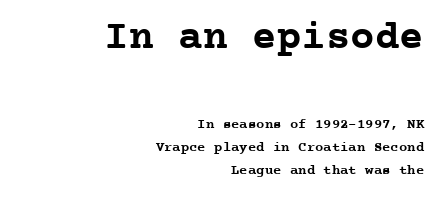
The image shows 41 px semibold serif type, upright, monospaced; set right-aligned, normal line spacing (1.62x), normal letter spacing, not underlined; the first (top) block is 2.93x larger; low stroke contrast and a medium x-height.
